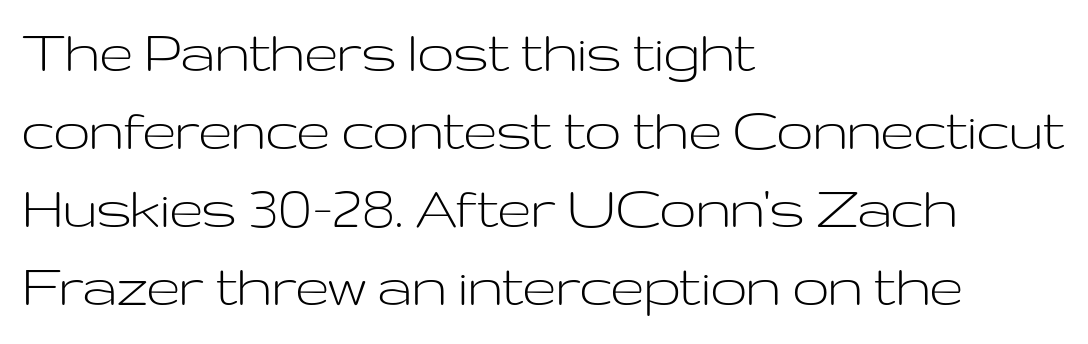
Examine the stroke ends and you'll find no serifs. Here the glyphs are tracked normally, forming tight word shapes. A roman cut, with each character standing at attention. Has an underline been added? It has not. Short and long lines alike share a common starting point at left. A typesetter would call this proportional, since set widths differ per character.
